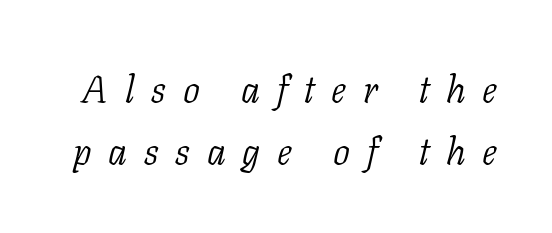
The image shows 38 px light serif type, italic (leaning right); set normal line spacing (1.64x), unusually wide letter spacing (+0.44 em), not underlined; low stroke contrast and a medium x-height.
